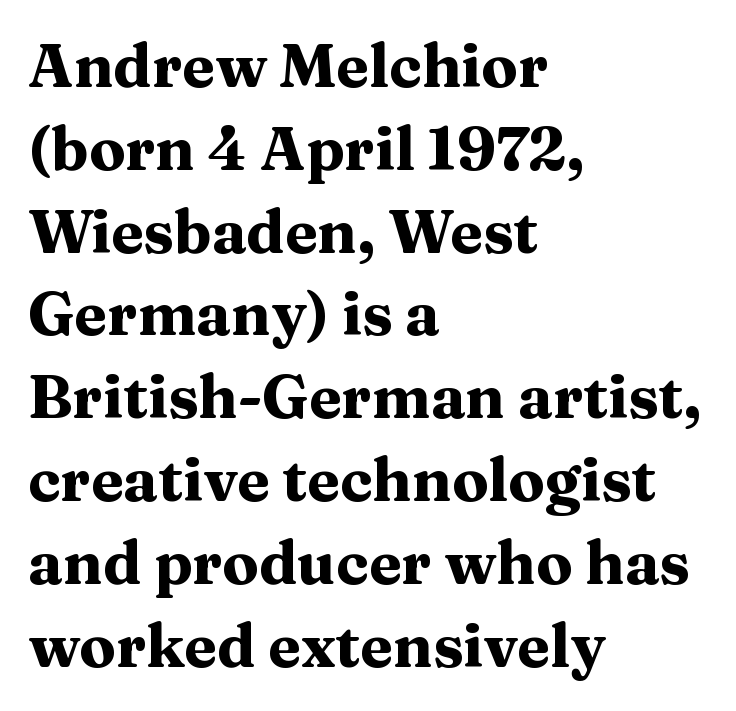
{"serif": "yes", "italic": "no", "bold": "yes", "weight": "heavy", "width": "wide", "stroke_contrast": "medium", "x_height": "medium", "monospaced": "no", "underline": "no", "align": "left", "line_spacing": "normal", "line_spacing_ratio": 1.38, "letter_spacing": "normal", "letter_spacing_em": 0.0, "glyph_px": 60}
